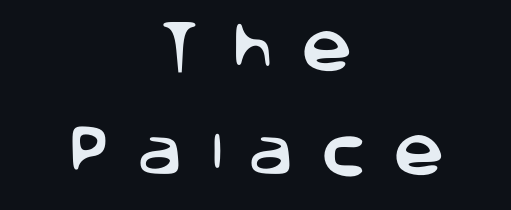
Q: Is the text italic (slanted)? A: No, it is upright.
Q: Is the typeface a serif or a sans-serif typeface? A: Sans-serif.
Q: Is the text underlined? A: No.
Q: How is the paragraph aligned? A: Centered.
Q: Is the spacing between letters normal or unusually wide? A: Unusually wide.
Q: Width (condensed, normal, or wide)? A: Normal.
Q: Stroke contrast? A: Low.
Q: x-height? A: Large.
Q: Monospaced? A: No.
